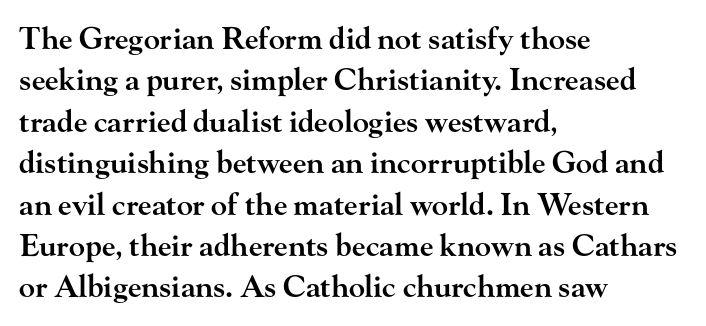
Each line starts at the same left margin while the right side varies. Note the varied advance widths — an 'i' is clearly narrower than an 'm'. Weight check: semibold — heavier than regular, not quite bold. Between one letter and the next there's only the usual sliver of space. The rendering shows small feet on the letterforms — a serif design. Check the space under the baseline: it is left empty.
